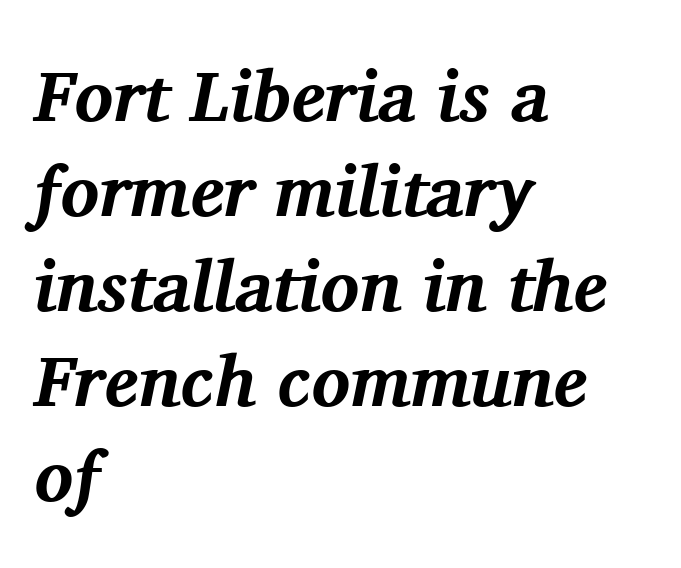
The image shows 72 px bold serif type, italic (leaning right); set left-aligned, normal line spacing (1.32x), normal letter spacing, not underlined; medium stroke contrast and a medium x-height.
